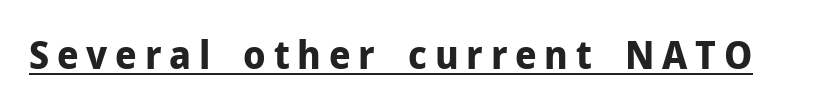
Q: Is the text bold? A: Yes.
Q: Is the text italic (slanted)? A: No, it is upright.
Q: Is the typeface a serif or a sans-serif typeface? A: Sans-serif.
Q: Is the text underlined? A: Yes.
Q: Is the spacing between letters normal or unusually wide? A: Unusually wide.
Q: Width (condensed, normal, or wide)? A: Normal.
Q: Stroke contrast? A: Low.
Q: x-height? A: Medium.
Q: Monospaced? A: No.
